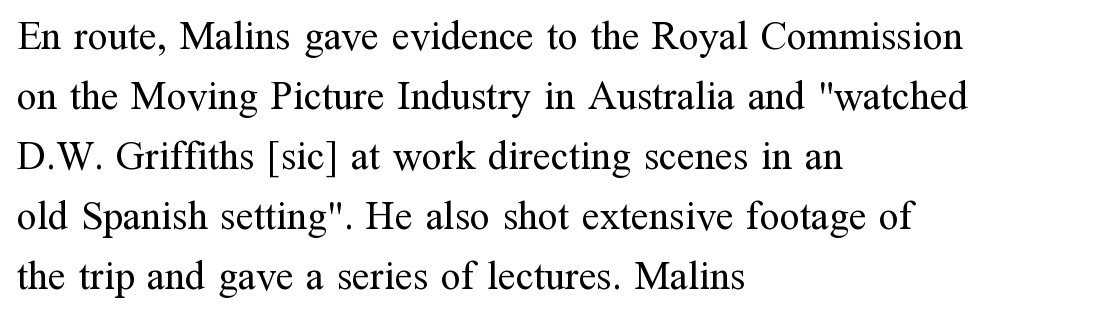
Q: Is the text bold? A: No.
Q: Is the text italic (slanted)? A: No, it is upright.
Q: Is the typeface a serif or a sans-serif typeface? A: Serif.
Q: Is the text underlined? A: No.
Q: How is the paragraph aligned? A: Left-aligned.
Q: Is the spacing between letters normal or unusually wide? A: Normal.
Q: Is the spacing between lines tight, normal or loose? A: Normal.
Q: Width (condensed, normal, or wide)? A: Normal.
Q: Stroke contrast? A: Medium.
Q: x-height? A: Medium.
Q: Monospaced? A: No.
